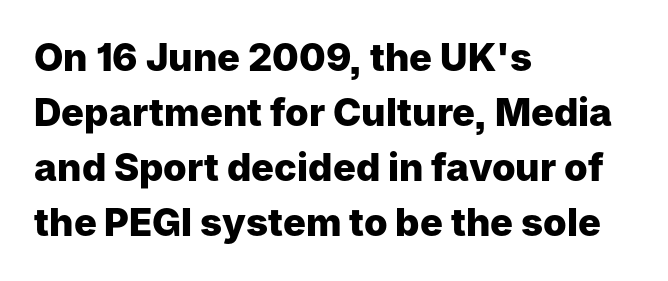
These lines were composed using upright roman letters. The rendering shows plain stroke endings on the letterforms — a sans-serif design. Vertically, the passage feels balanced, rows spaced as you'd expect. Underlining? Definitely not there. The sample has been set heavy, in full bold. Is this a fixed-width face? No — the glyphs have proportional, varying widths.
